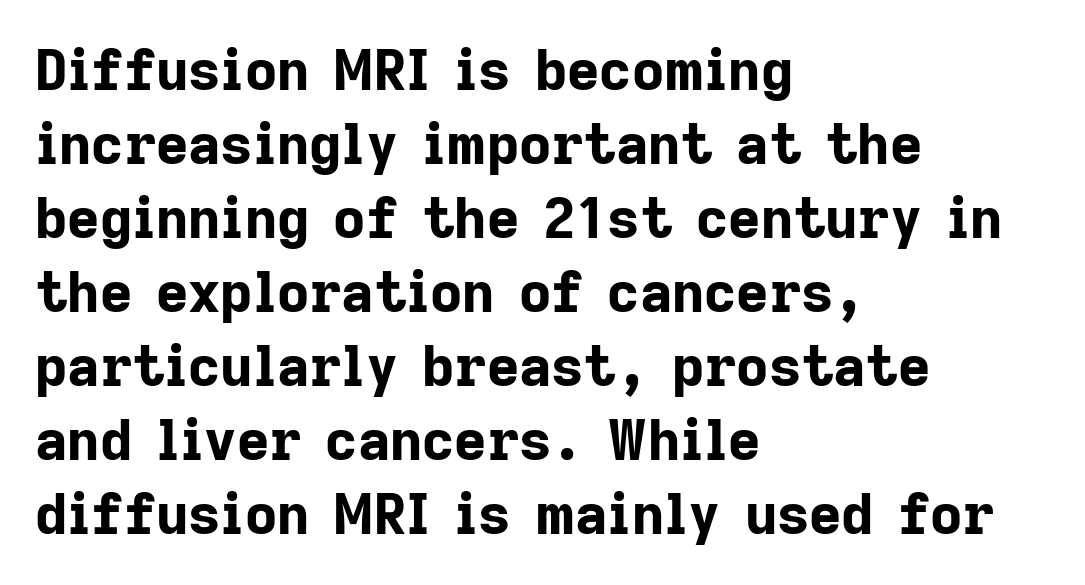
Q: Is the text bold? A: Yes.
Q: Is the text italic (slanted)? A: No, it is upright.
Q: Is the typeface a serif or a sans-serif typeface? A: Sans-serif.
Q: Is the text underlined? A: No.
Q: How is the paragraph aligned? A: Left-aligned.
Q: Is the spacing between letters normal or unusually wide? A: Normal.
Q: Is the spacing between lines tight, normal or loose? A: Normal.
Q: Width (condensed, normal, or wide)? A: Normal.
Q: Stroke contrast? A: Low.
Q: x-height? A: Medium.
Q: Monospaced? A: No.
